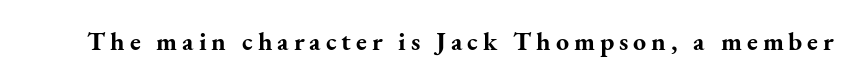
Q: Is the text bold? A: Yes.
Q: Is the text italic (slanted)? A: No, it is upright.
Q: Is the text underlined? A: No.
